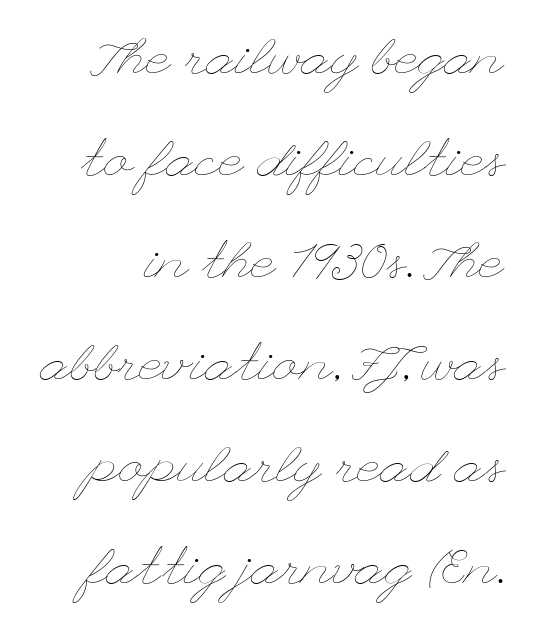
The image shows 52 px thin, wide type; set loose line spacing (1.96x), normal letter spacing, not underlined; low stroke contrast and a small x-height.
